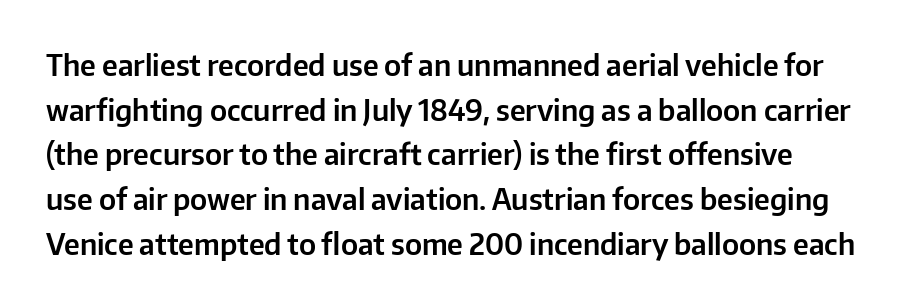
Q: Is the text italic (slanted)? A: No, it is upright.
Q: Is the typeface a serif or a sans-serif typeface? A: Sans-serif.
Q: Is the text underlined? A: No.
Q: Is the spacing between letters normal or unusually wide? A: Normal.
Q: Is the spacing between lines tight, normal or loose? A: Normal.
Q: Width (condensed, normal, or wide)? A: Normal.
Q: Stroke contrast? A: Low.
Q: x-height? A: Medium.
Q: Monospaced? A: No.
